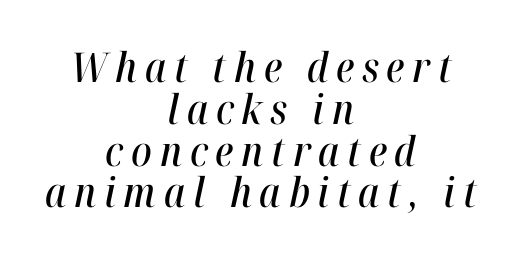
Leading: reduced. Compared with a flush-left layout, this one balances lines on the center instead. Only glyphs here, with clear space below each row. The axis of the letterforms is tilted away from vertical. This sample has the flowing, uneven cadence of proportional lettering.
